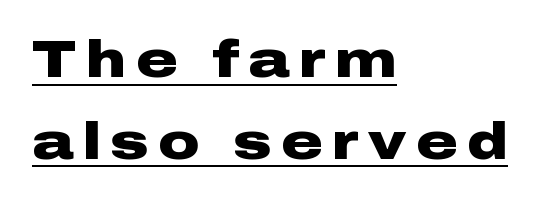
{"serif": "no", "italic": "no", "bold": "yes", "weight": "heavy", "width": "wide", "stroke_contrast": "low", "x_height": "medium", "monospaced": "no", "underline": "yes", "align": "left", "line_spacing": "normal", "line_spacing_ratio": 1.6, "glyph_px": 51}
